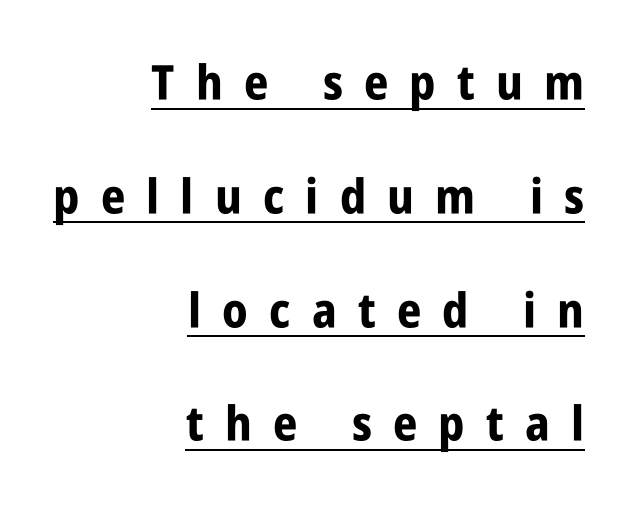
The image shows 48 px bold, condensed sans-serif type, upright; set right-aligned, loose line spacing (2.37x), unusually wide letter spacing (+0.44 em), underlined; low stroke contrast and a large x-height.
